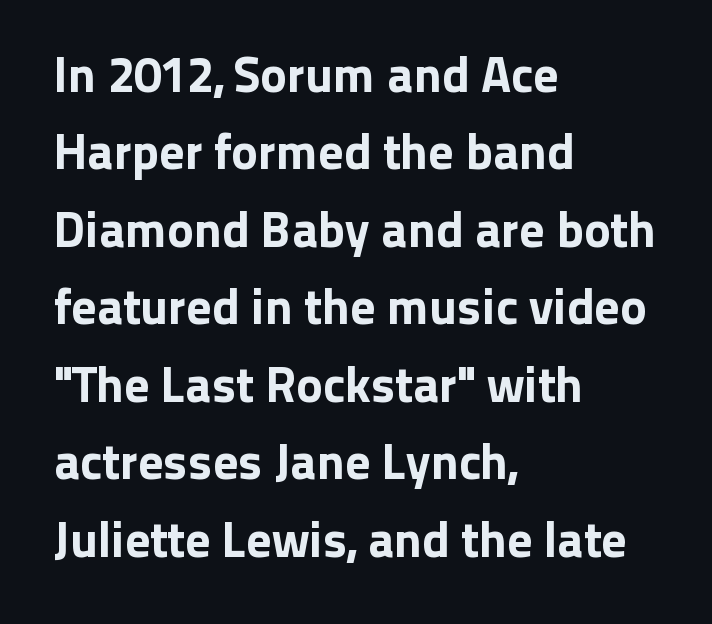
{"serif": "no", "italic": "no", "width": "normal", "stroke_contrast": "low", "x_height": "medium", "monospaced": "no", "underline": "no", "align": "left", "line_spacing": "normal", "line_spacing_ratio": 1.55, "letter_spacing": "normal", "letter_spacing_em": 0.0, "glyph_px": 50}
